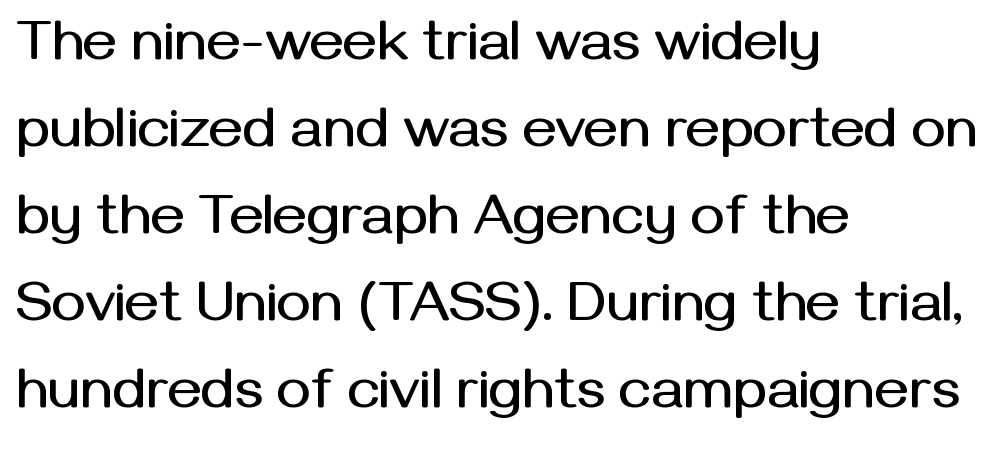
The image shows 58 px sans-serif type, upright; set left-aligned, normal line spacing (1.5x), normal letter spacing, not underlined; medium stroke contrast and a medium x-height.
